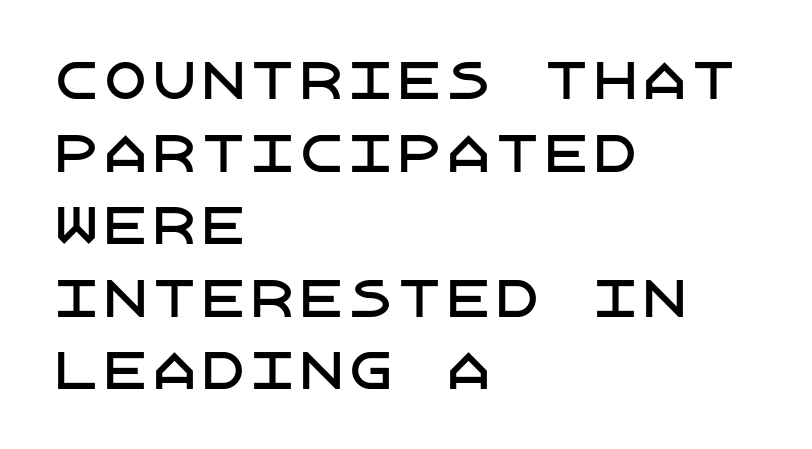
Each word holds together tightly as a unit, with standard inter-letter gaps. A typesetter would mark this as roman, not italic. Normally led — the rows are evenly, conventionally spaced. If you drew a ruler down the left edge, every line would touch it. Descender tails drop into unmarked territory. Check where the strokes stop: nothing finishes them off — pure sans.
